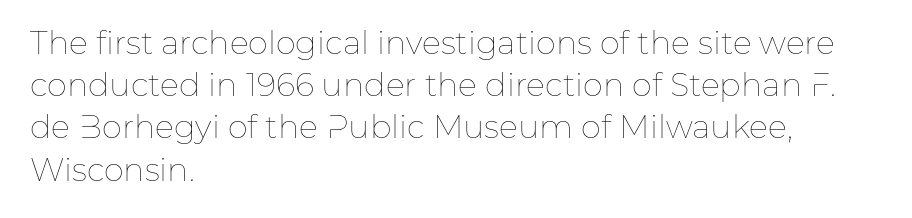
Q: Is the text bold? A: No.
Q: Is the text italic (slanted)? A: No, it is upright.
Q: Is the text underlined? A: No.
Q: How is the paragraph aligned? A: Left-aligned.
Q: Is the spacing between letters normal or unusually wide? A: Normal.
Q: Is the spacing between lines tight, normal or loose? A: Normal.
Q: Width (condensed, normal, or wide)? A: Normal.
Q: Stroke contrast? A: Low.
Q: x-height? A: Medium.
Q: Monospaced? A: No.
